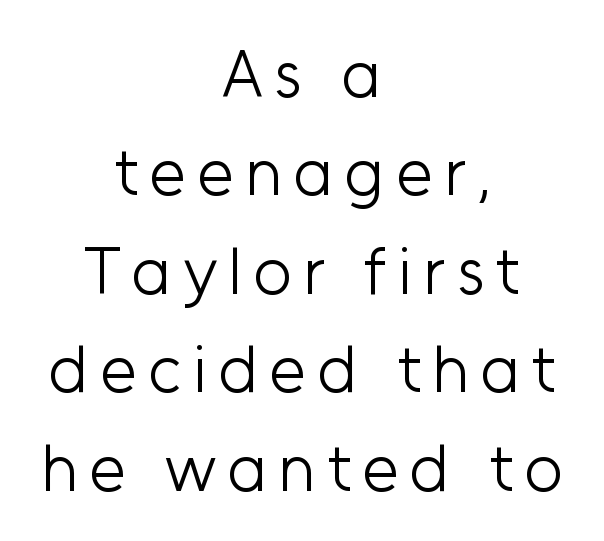
Descender tails drop into unmarked territory. Is this a fixed-width face? No — the glyphs have proportional, varying widths. Weight: regular or lighter. The passage shown is typeset with a sans-serif family.
